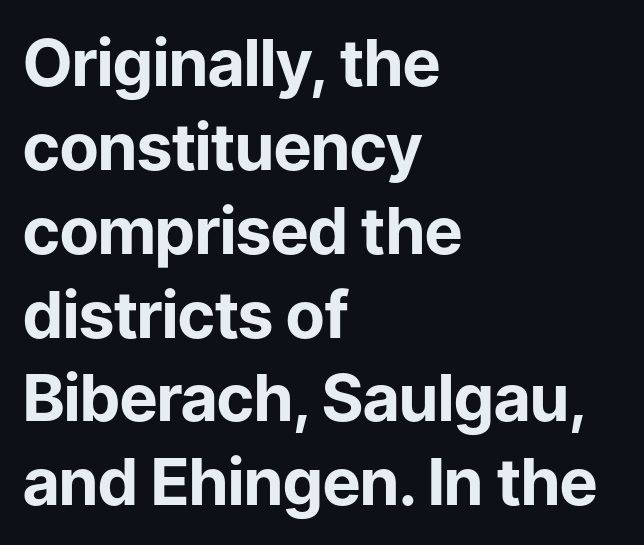
Typesetter's note: full bold, strokes at maximum text heaviness. The characters display no serif detailing; their extremities are plain. The paragraph has a hard left edge and a soft right edge. The space between consecutive lines is moderate.
